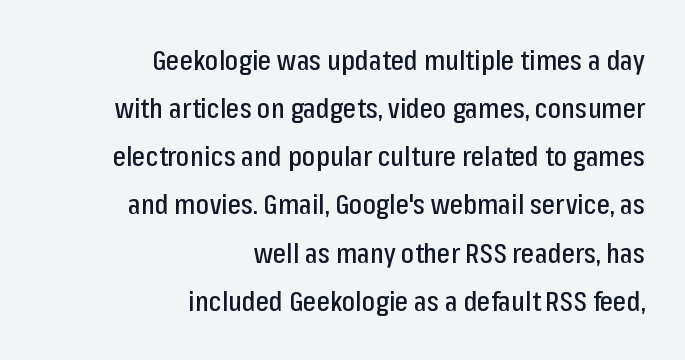
{"serif": "no", "italic": "no", "width": "condensed", "stroke_contrast": "low", "x_height": "medium", "monospaced": "no", "underline": "no", "align": "right", "line_spacing_ratio": 1.72, "letter_spacing": "normal", "letter_spacing_em": 0.0, "glyph_px": 28}
